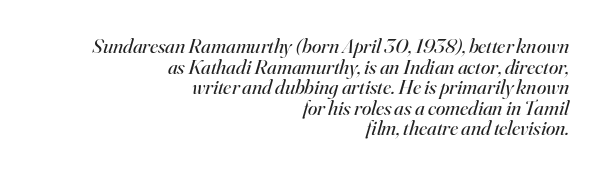
The image shows 21 px text type, italic (leaning right); set right-aligned, tight line spacing (0.98x), normal letter spacing, not underlined.
